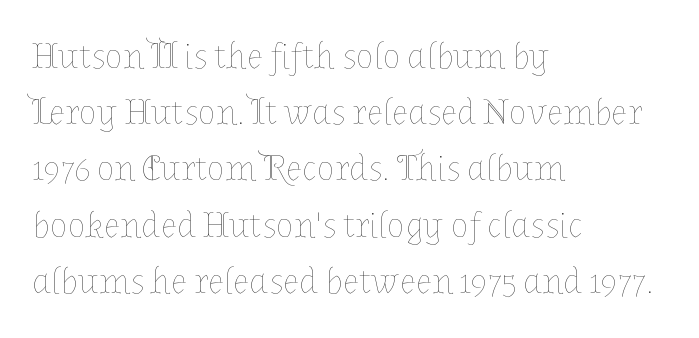
Q: Is the text bold? A: No.
Q: Is the text italic (slanted)? A: No, it is upright.
Q: Is the text underlined? A: No.
Q: How is the paragraph aligned? A: Left-aligned.
Q: Is the spacing between letters normal or unusually wide? A: Normal.
Q: Is the spacing between lines tight, normal or loose? A: Normal.
Q: Width (condensed, normal, or wide)? A: Normal.
Q: Stroke contrast? A: Low.
Q: x-height? A: Medium.
Q: Monospaced? A: No.
